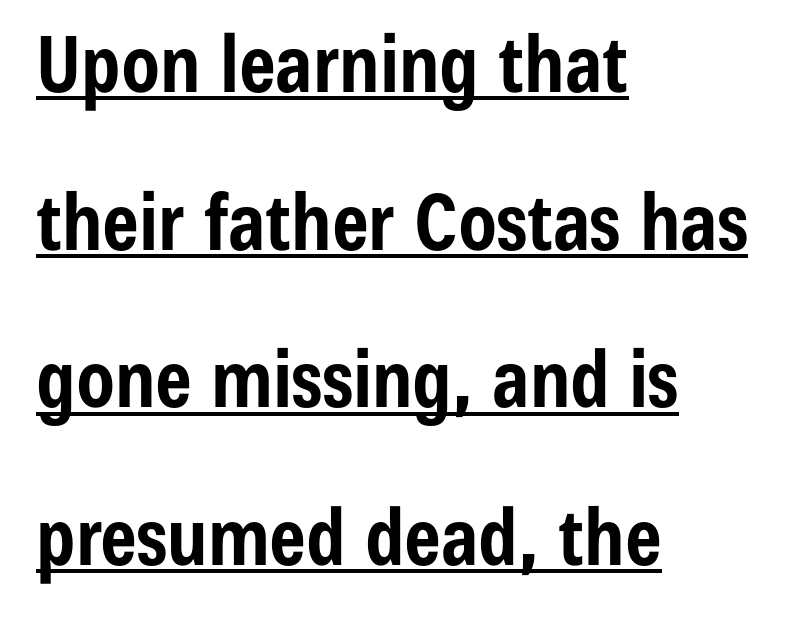
The image shows 78 px bold, condensed sans-serif type, upright; set left-aligned, loose line spacing (2.02x), normal letter spacing, underlined; low stroke contrast and a medium x-height.
